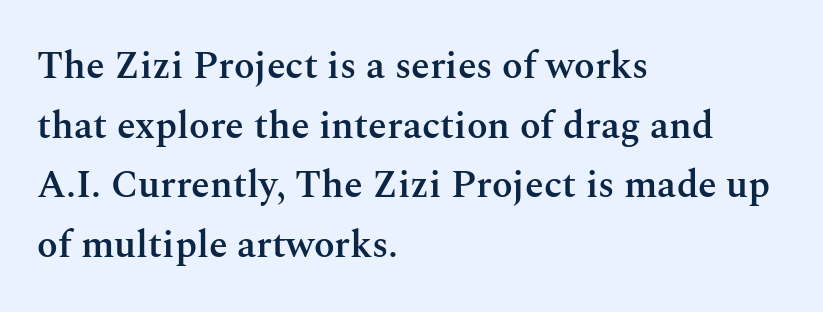
Q: Is the text bold? A: Semi-bold.
Q: Is the text italic (slanted)? A: No, it is upright.
Q: Is the typeface a serif or a sans-serif typeface? A: Serif.
Q: Is the text underlined? A: No.
Q: How is the paragraph aligned? A: Left-aligned.
Q: Is the spacing between letters normal or unusually wide? A: Normal.
Q: Is the spacing between lines tight, normal or loose? A: Normal.
Q: Width (condensed, normal, or wide)? A: Normal.
Q: Stroke contrast? A: Medium.
Q: x-height? A: Medium.
Q: Monospaced? A: No.
